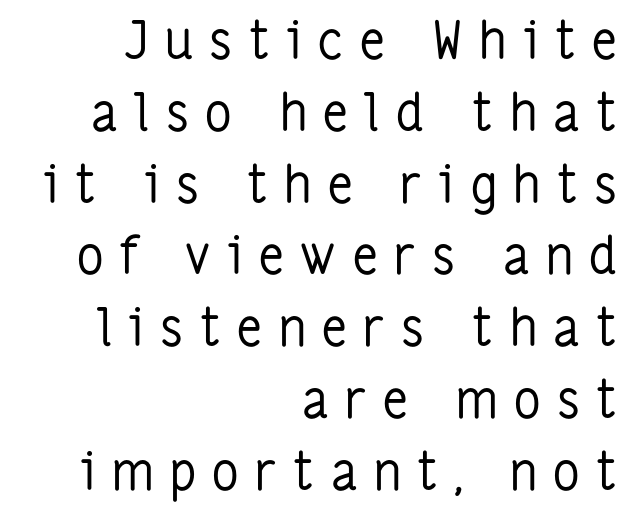
{"serif": "no", "italic": "no", "bold": "no", "weight": "regular", "width": "condensed", "stroke_contrast": "low", "x_height": "medium", "monospaced": "no", "underline": "no", "align": "right", "line_spacing": "normal", "line_spacing_ratio": 1.38, "letter_spacing": "wide", "letter_spacing_em": 0.32, "glyph_px": 52}
